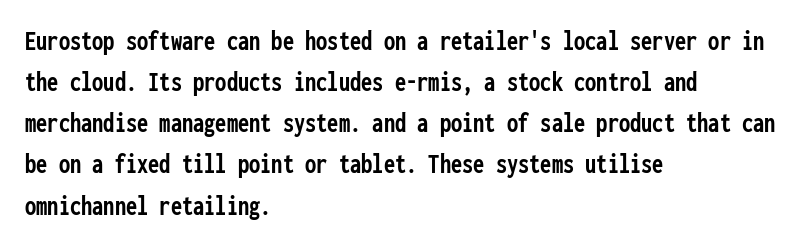
{"serif": "no", "italic": "no", "bold": "yes", "weight": "semibold", "width": "condensed", "stroke_contrast": "low", "x_height": "medium", "monospaced": "yes", "underline": "no", "align": "left", "line_spacing": "normal", "line_spacing_ratio": 1.47, "letter_spacing": "normal", "letter_spacing_em": 0.0, "glyph_px": 28}
